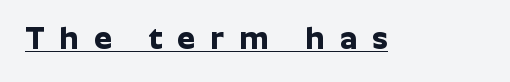
The image shows 31 px bold sans-serif type, upright; set unusually wide letter spacing (+0.5 em), underlined; low stroke contrast and a medium x-height.
